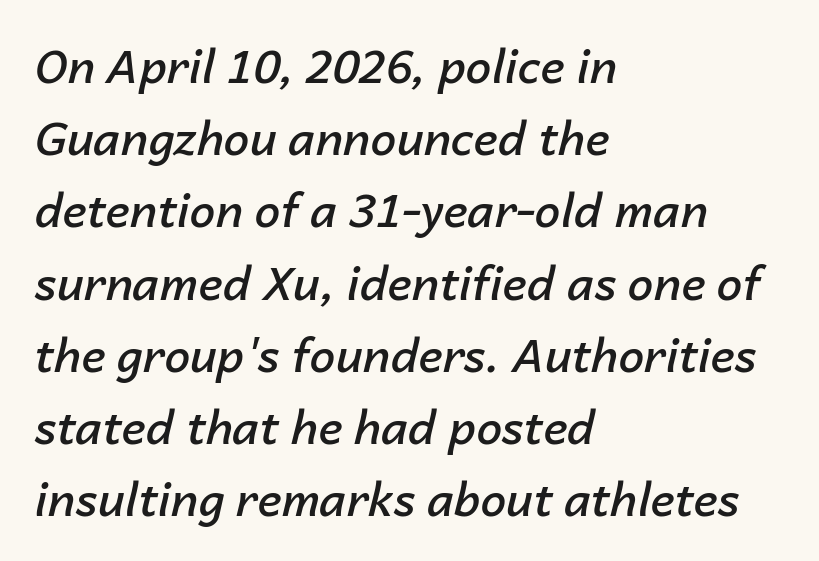
{"italic": "yes", "lean": "right", "slant_degrees": 14, "bold": "semi", "weight": "semibold", "width": "normal", "stroke_contrast": "low", "x_height": "medium", "monospaced": "no", "underline": "no", "align": "left", "line_spacing": "normal", "line_spacing_ratio": 1.57, "letter_spacing": "normal", "letter_spacing_em": 0.0, "glyph_px": 46}
